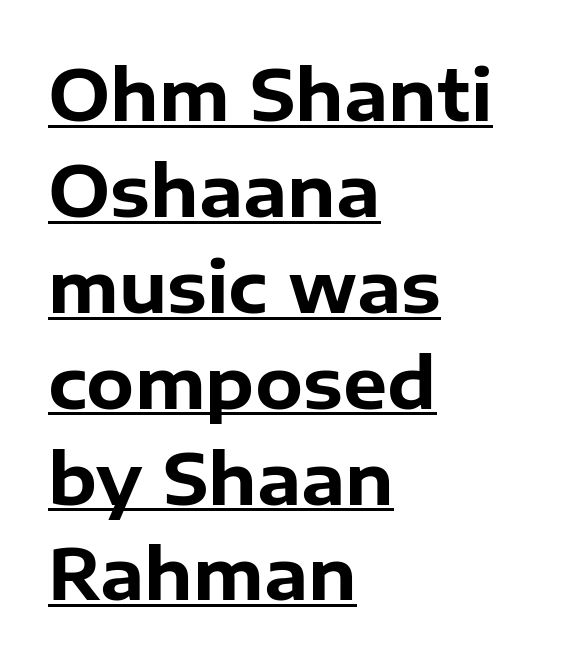
The letters sit at their default tracking, neither squeezed nor spread. Typeset ragged right — the left edge is the straight one. Notice how a bar underscores the lettering throughout. Nothing sits at the stroke ends, so this counts as sans-serif. The sample has been set heavy, in full bold. Proportional: the letters do not fall into vertical columns.
